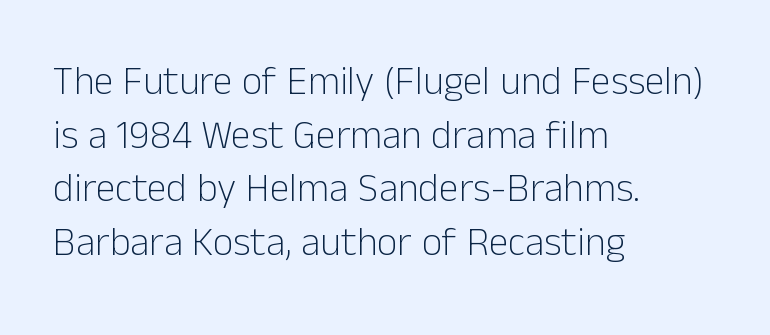
Q: Is the text bold? A: No.
Q: Is the text italic (slanted)? A: No, it is upright.
Q: Is the typeface a serif or a sans-serif typeface? A: Sans-serif.
Q: Is the text underlined? A: No.
Q: How is the paragraph aligned? A: Left-aligned.
Q: Is the spacing between letters normal or unusually wide? A: Normal.
Q: Is the spacing between lines tight, normal or loose? A: Normal.
Q: Width (condensed, normal, or wide)? A: Normal.
Q: Stroke contrast? A: Low.
Q: x-height? A: Medium.
Q: Monospaced? A: No.
